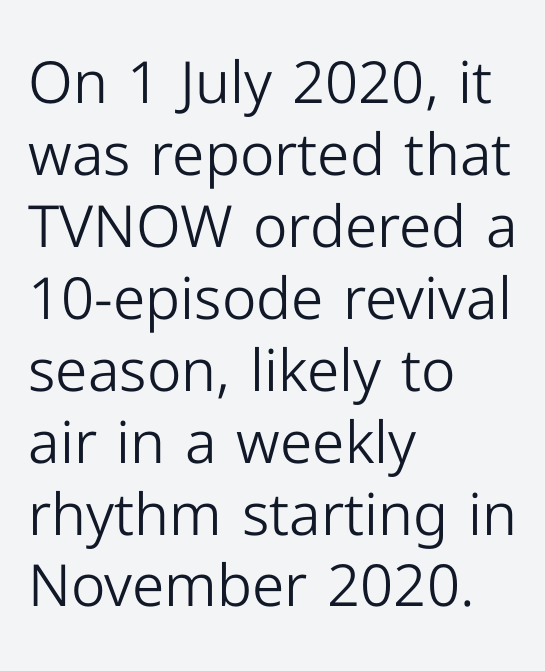
Q: Is the text bold? A: No.
Q: Is the text italic (slanted)? A: No, it is upright.
Q: Is the typeface a serif or a sans-serif typeface? A: Sans-serif.
Q: Is the text underlined? A: No.
Q: How is the paragraph aligned? A: Left-aligned.
Q: Is the spacing between letters normal or unusually wide? A: Normal.
Q: Width (condensed, normal, or wide)? A: Normal.
Q: Stroke contrast? A: Low.
Q: x-height? A: Medium.
Q: Monospaced? A: No.
